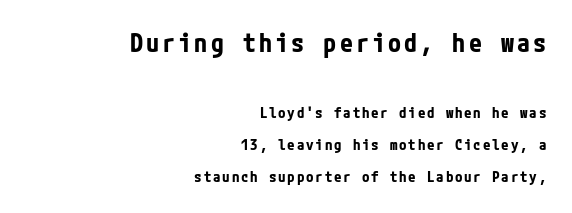
The image shows 26 px bold type, upright; set right-aligned, loose line spacing (2.15x), not underlined; the first (top) block is 1.73x larger.
